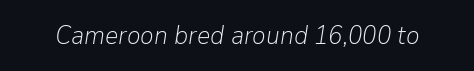
{"italic": "yes", "lean": "right", "slant_degrees": 9, "bold": "no", "underline": "no", "letter_spacing": "normal", "letter_spacing_em": 0.0, "glyph_px": 26}
